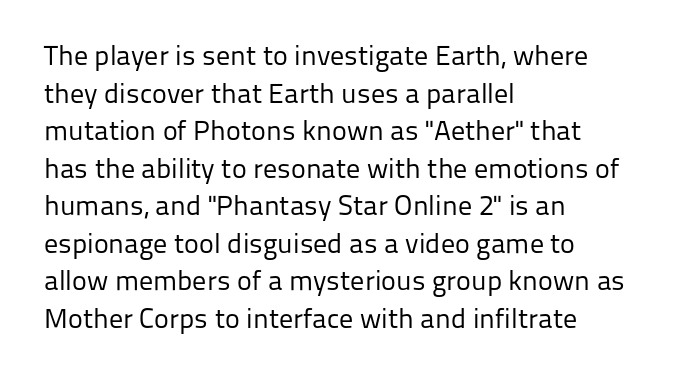
A typesetter would call this zero additional tracking. This rendering uses left alignment, leaving the right contour irregular. Proportional: the letters do not fall into vertical columns. Stems here are at most as thick as an everyday book face.
